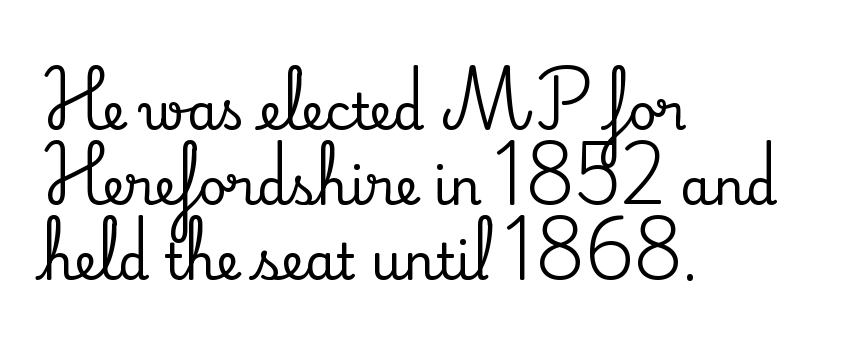
{"serif": "yes", "italic": "no", "width": "normal", "stroke_contrast": "medium", "x_height": "small", "monospaced": "no", "underline": "no", "align": "left", "line_spacing": "normal", "line_spacing_ratio": 1.5, "letter_spacing": "normal", "letter_spacing_em": 0.0, "glyph_px": 50}
